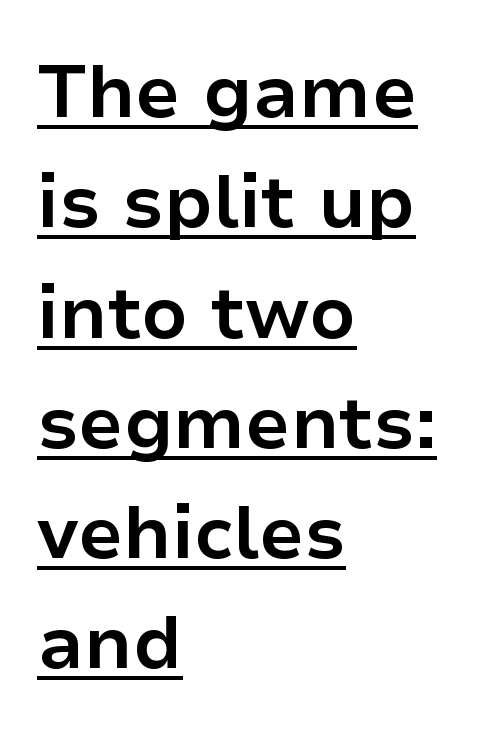
The image shows 74 px bold sans-serif type, upright; set left-aligned, normal line spacing (1.49x), normal letter spacing, underlined; low stroke contrast and a medium x-height.
